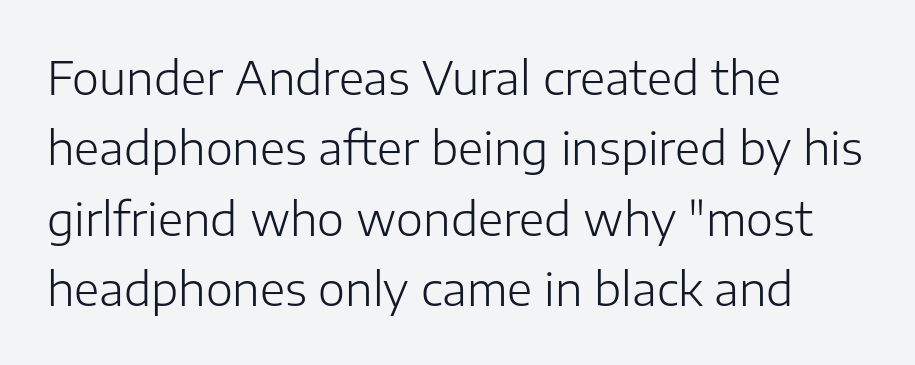
Line spacing here is normal. Weight: regular or lighter. Rendered with straight, roman letterforms. Look at the tracking — it's just the regular setting, nothing added. The space directly below the letters is spotless.
